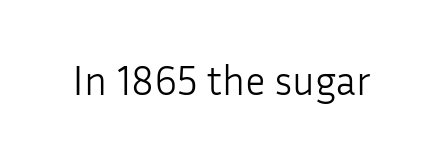
The image shows 41 px light sans-serif type, upright; set normal letter spacing, not underlined; low stroke contrast and a medium x-height.
